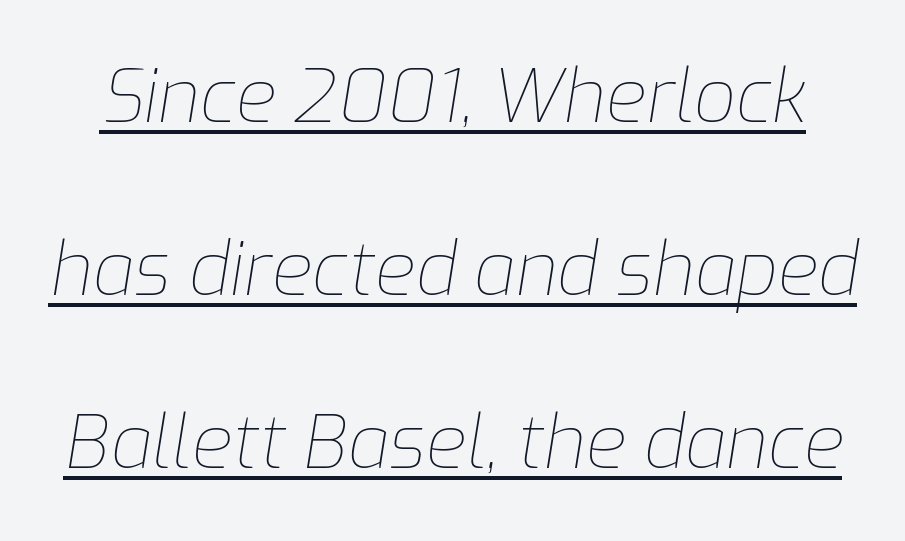
The image shows 74 px thin type, italic (leaning right); set loose line spacing (2.34x), normal letter spacing, underlined; low stroke contrast and a medium x-height.
